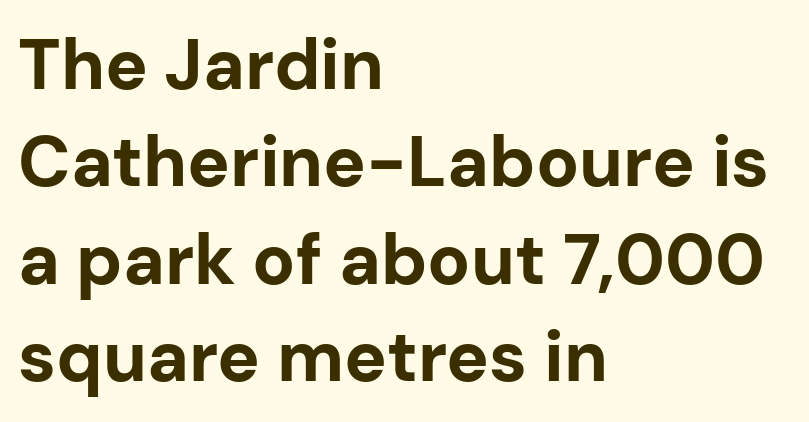
Q: Is the text bold? A: Yes.
Q: Is the text italic (slanted)? A: No, it is upright.
Q: Is the typeface a serif or a sans-serif typeface? A: Sans-serif.
Q: Is the text underlined? A: No.
Q: How is the paragraph aligned? A: Left-aligned.
Q: Is the spacing between letters normal or unusually wide? A: Normal.
Q: Is the spacing between lines tight, normal or loose? A: Normal.
Q: Width (condensed, normal, or wide)? A: Normal.
Q: Stroke contrast? A: Low.
Q: x-height? A: Medium.
Q: Monospaced? A: No.
